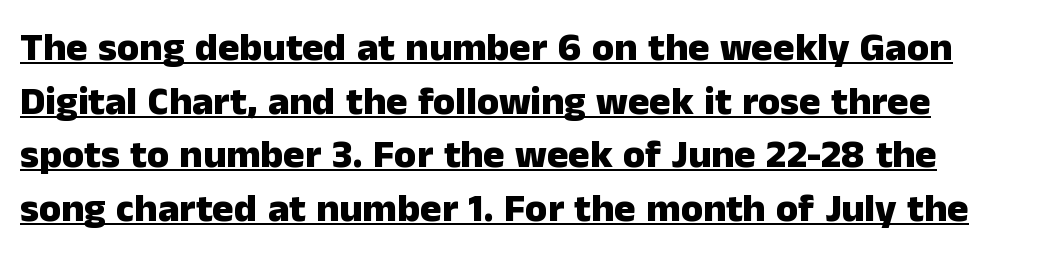
Q: Is the text bold? A: Yes.
Q: Is the text italic (slanted)? A: No, it is upright.
Q: Is the typeface a serif or a sans-serif typeface? A: Sans-serif.
Q: Is the text underlined? A: Yes.
Q: Is the spacing between letters normal or unusually wide? A: Normal.
Q: Is the spacing between lines tight, normal or loose? A: Normal.
Q: Width (condensed, normal, or wide)? A: Normal.
Q: Stroke contrast? A: Low.
Q: x-height? A: Medium.
Q: Monospaced? A: No.
